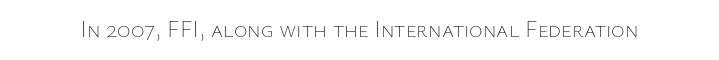
Q: Is the text bold? A: No.
Q: Is the text italic (slanted)? A: No, it is upright.
Q: Is the text underlined? A: No.
Q: Is the spacing between letters normal or unusually wide? A: Normal.
